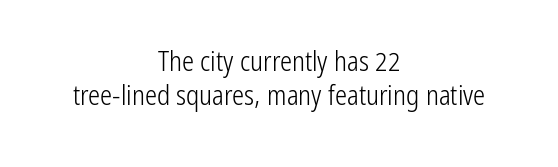
Q: Is the text bold? A: No.
Q: Is the text italic (slanted)? A: No, it is upright.
Q: Is the text underlined? A: No.
Q: How is the paragraph aligned? A: Centered.
Q: Is the spacing between letters normal or unusually wide? A: Normal.
Q: Is the spacing between lines tight, normal or loose? A: Normal.
